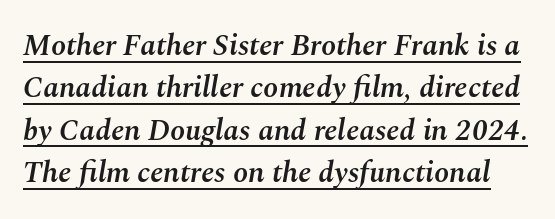
The lines sit at an ordinary, default distance from one another. Here the designer chose a conventional face with non-uniform glyph widths. Tracking value appears to be zero — textbook default spacing. It's the slanting kind of type. You can see a thin bar hugging the bottom of the glyphs. The font is running at a semibold setting, under full bold.
